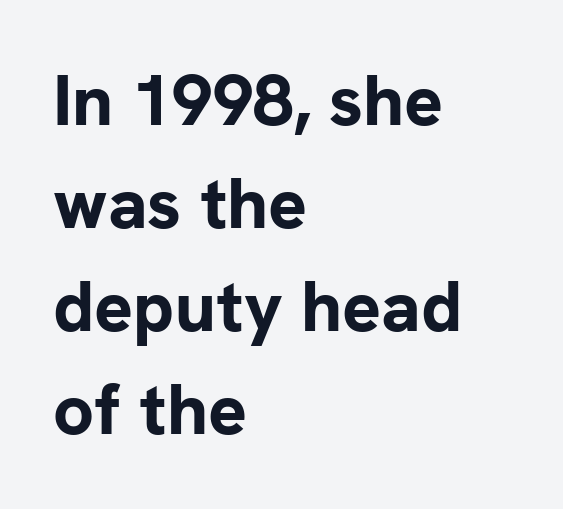
{"serif": "no", "italic": "no", "bold": "yes", "weight": "bold", "width": "normal", "stroke_contrast": "low", "x_height": "medium", "monospaced": "no", "underline": "no", "align": "left", "line_spacing": "normal", "line_spacing_ratio": 1.43, "letter_spacing": "normal", "letter_spacing_em": 0.0, "glyph_px": 72}
